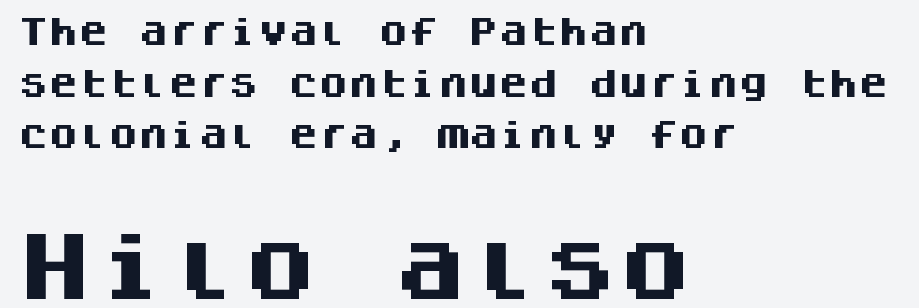
The image shows 75 px heavy sans-serif type, upright, monospaced; set left-aligned, line spacing 1.72x, normal letter spacing, not underlined; the second (bottom) block is 2.5x larger; medium stroke contrast and a large x-height.
